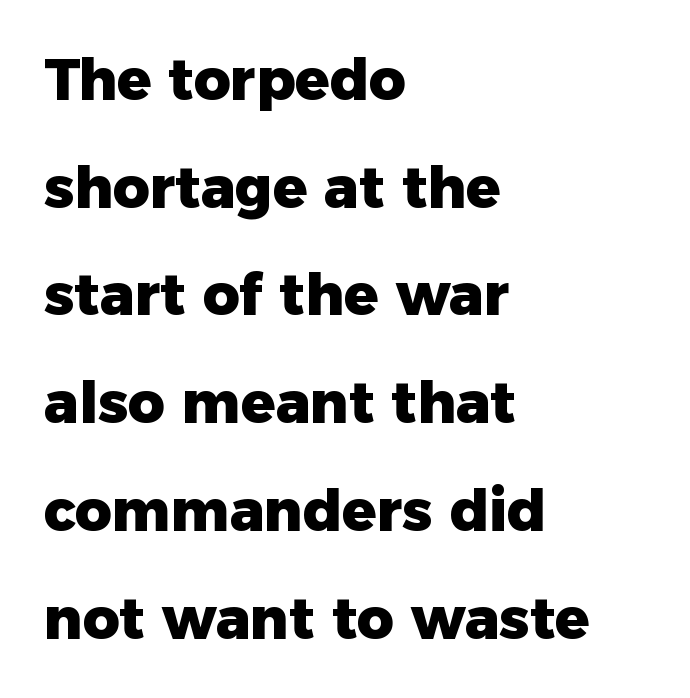
Q: Is the text bold? A: Yes.
Q: Is the text italic (slanted)? A: No, it is upright.
Q: Is the typeface a serif or a sans-serif typeface? A: Sans-serif.
Q: Is the text underlined? A: No.
Q: How is the paragraph aligned? A: Left-aligned.
Q: Is the spacing between letters normal or unusually wide? A: Normal.
Q: Width (condensed, normal, or wide)? A: Normal.
Q: Stroke contrast? A: Low.
Q: x-height? A: Medium.
Q: Monospaced? A: No.
